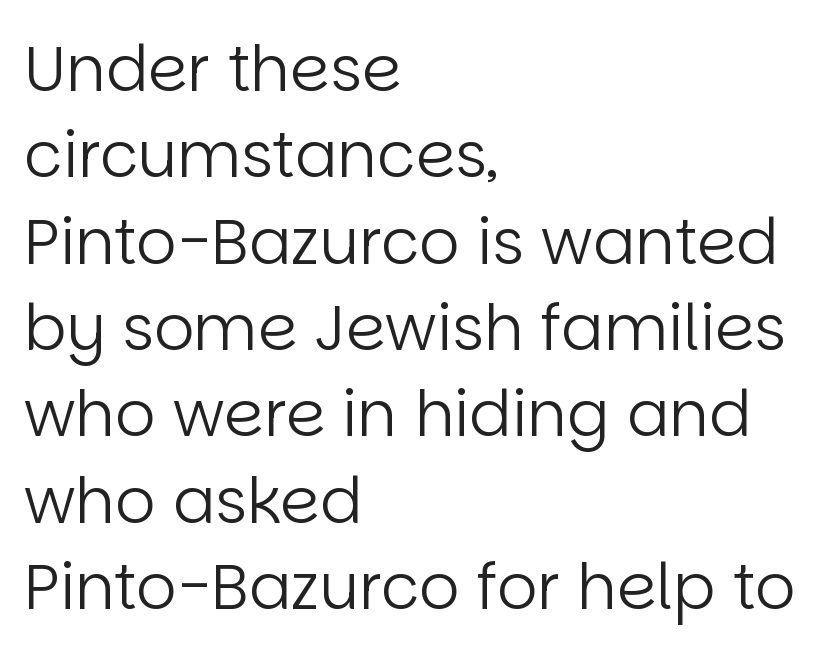
The image shows 63 px regular-weight sans-serif type, upright; set left-aligned, normal line spacing (1.37x), normal letter spacing, not underlined; low stroke contrast and a large x-height.
